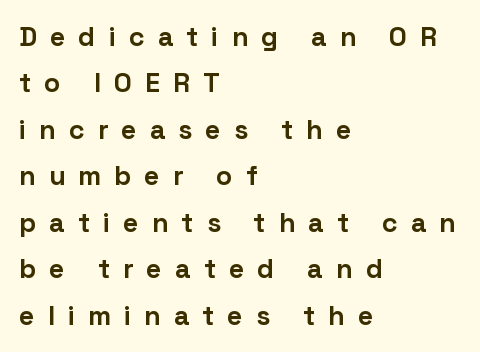
Notice how the passage keeps a crisp vertical edge on the left only. Is the type bold? Yes — the strokes are clearly thick and heavy. A typesetter would call this heavily tracked-out type. A bare baseline throughout the passage. The lettering holds an erect, upright posture throughout.
